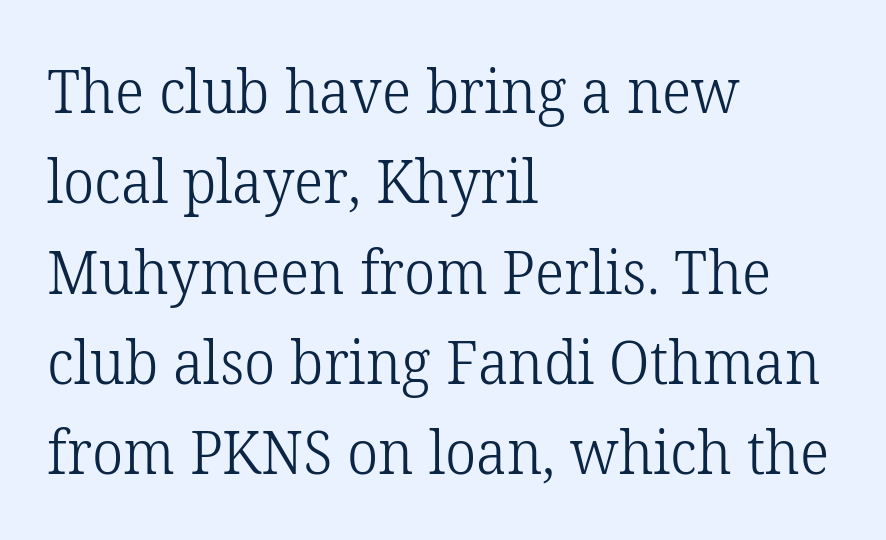
{"serif": "yes", "italic": "no", "bold": "no", "weight": "light", "width": "normal", "stroke_contrast": "low", "x_height": "medium", "monospaced": "no", "underline": "no", "align": "left", "line_spacing": "normal", "line_spacing_ratio": 1.48, "letter_spacing": "normal", "letter_spacing_em": 0.0, "glyph_px": 61}
